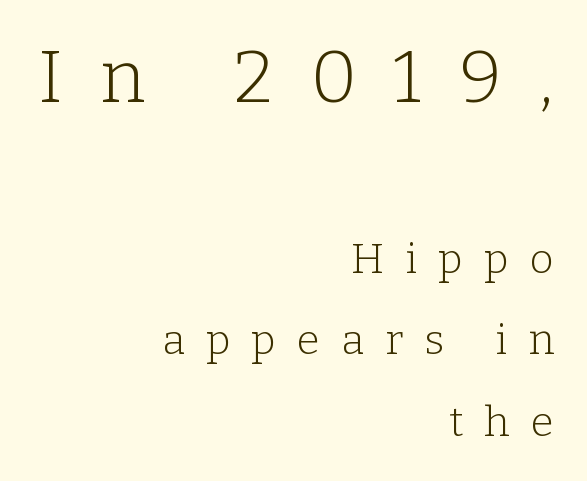
What's the leading like? Stretched, with rows far apart. Just letters on the line, the space beneath them empty. No letter is thick-stroked: the sample isn't bold. Every stem runs plumb, perpendicular to the baseline.
